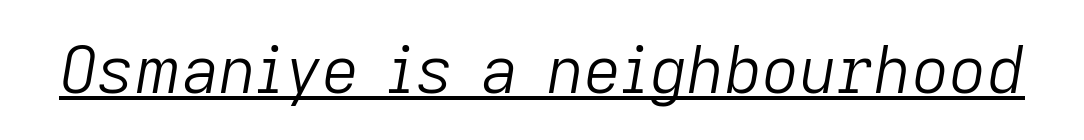
Caption: face not bold, strokes unweighted. Proportional: the letters do not fall into vertical columns. The passage shown leans; its letterforms are oblique. Underlined type. A typesetter would call this zero additional tracking.
